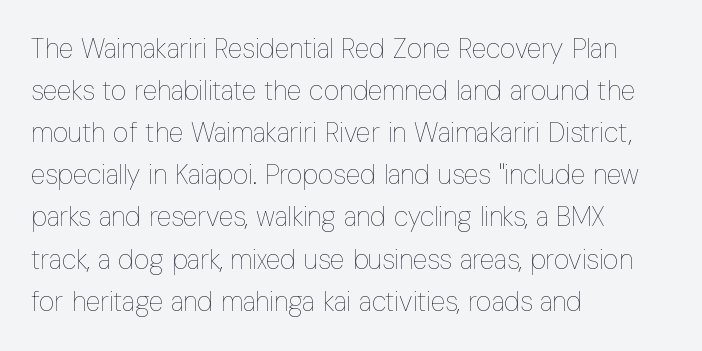
Each new line begins a customary step beneath the previous one. The passage shown is not underscored anywhere. Weight: not bold — regular or lighter. Nope, not italic — everything's standing straight. A classic flush-left, rag-right setting is used for this passage.
